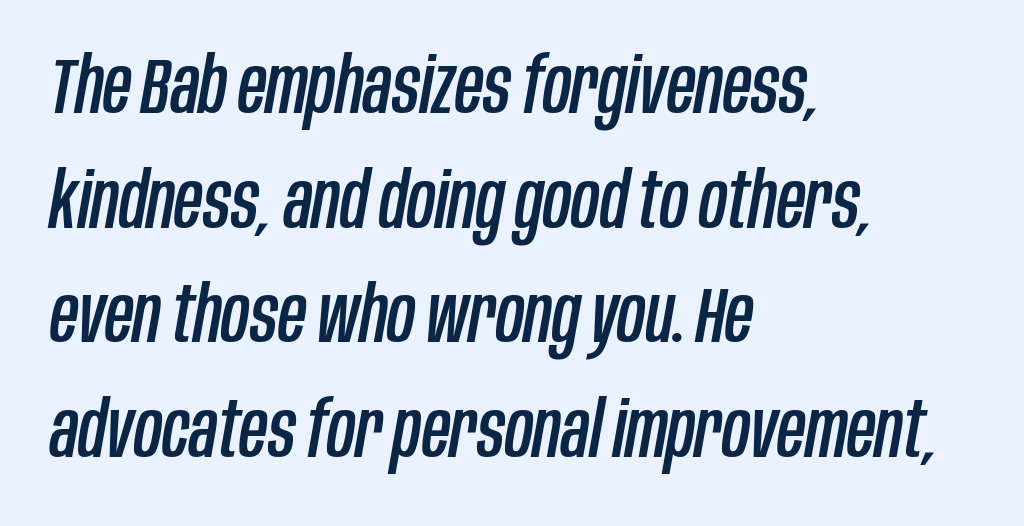
{"italic": "yes", "lean": "right", "slant_degrees": 10, "width": "condensed", "stroke_contrast": "low", "x_height": "large", "monospaced": "no", "underline": "no", "align": "left", "line_spacing": "normal", "line_spacing_ratio": 1.47, "letter_spacing": "normal", "letter_spacing_em": 0.0, "glyph_px": 78}
